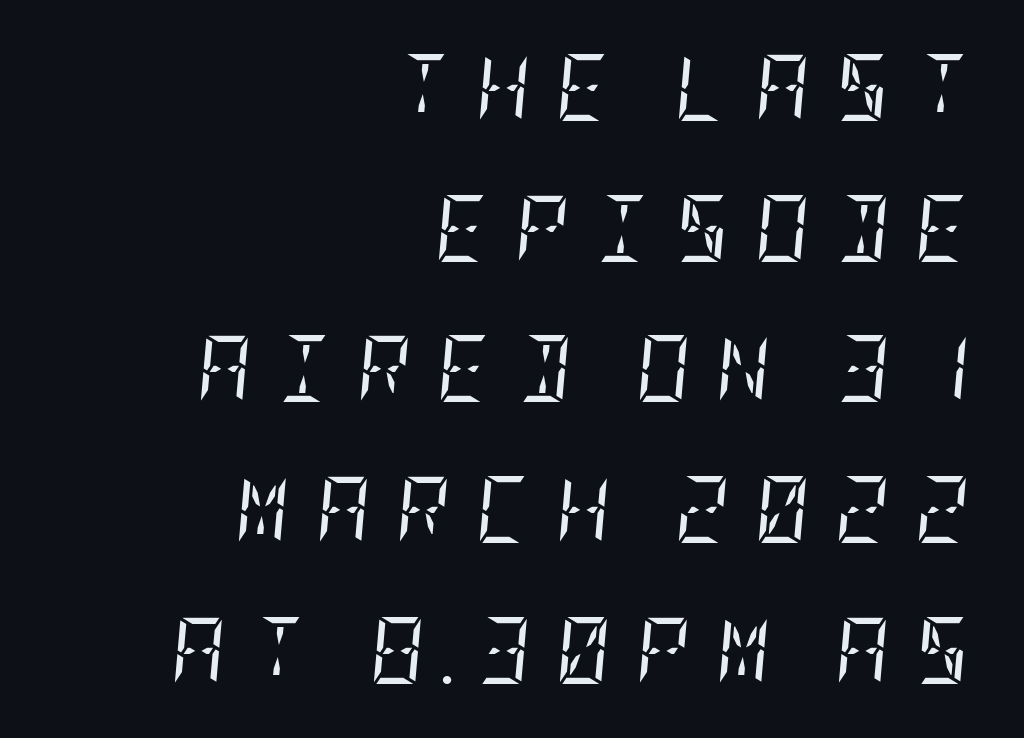
{"serif": "yes", "italic": "yes", "lean": "right", "slant_degrees": 5, "bold": "no", "weight": "regular", "width": "condensed", "stroke_contrast": "low", "x_height": "large", "underline": "no", "align": "right", "line_spacing": "loose", "line_spacing_ratio": 2.1, "letter_spacing": "wide", "letter_spacing_em": 0.38, "glyph_px": 67}
